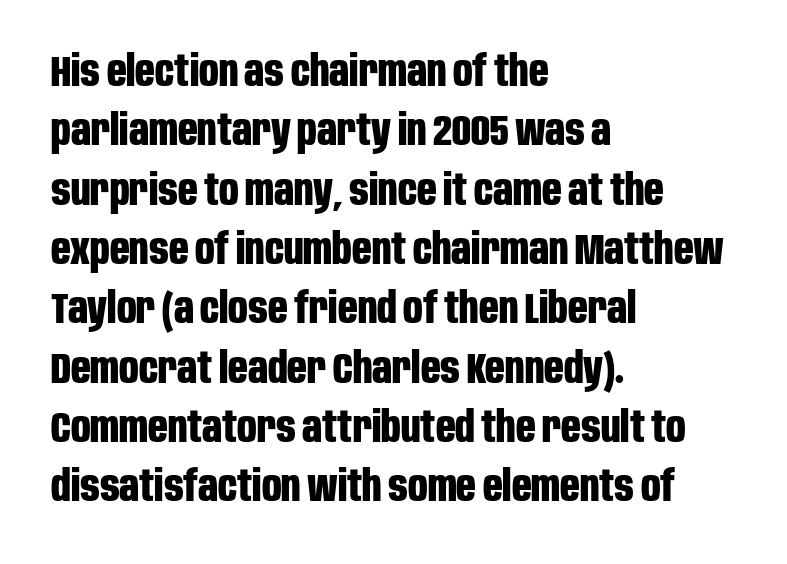
Q: Is the text bold? A: Yes.
Q: Is the text italic (slanted)? A: No, it is upright.
Q: Is the typeface a serif or a sans-serif typeface? A: Sans-serif.
Q: Is the text underlined? A: No.
Q: How is the paragraph aligned? A: Left-aligned.
Q: Is the spacing between letters normal or unusually wide? A: Normal.
Q: Is the spacing between lines tight, normal or loose? A: Normal.
Q: Width (condensed, normal, or wide)? A: Condensed.
Q: Stroke contrast? A: Low.
Q: x-height? A: Large.
Q: Monospaced? A: No.
